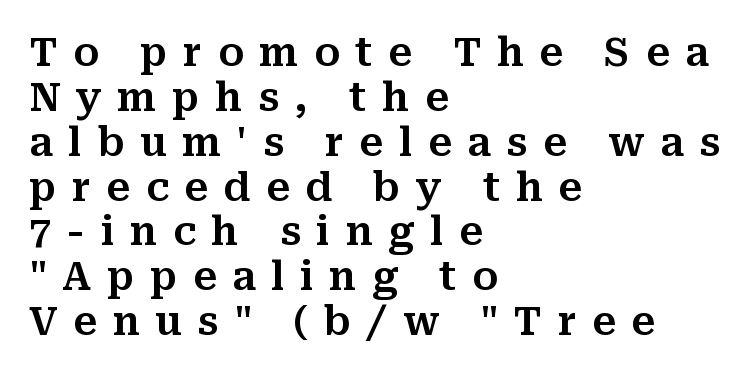
{"serif": "yes", "italic": "no", "width": "normal", "stroke_contrast": "medium", "x_height": "medium", "monospaced": "no", "underline": "no", "align": "left", "line_spacing": "tight", "line_spacing_ratio": 1.15, "letter_spacing": "wide", "letter_spacing_em": 0.4, "glyph_px": 39}
